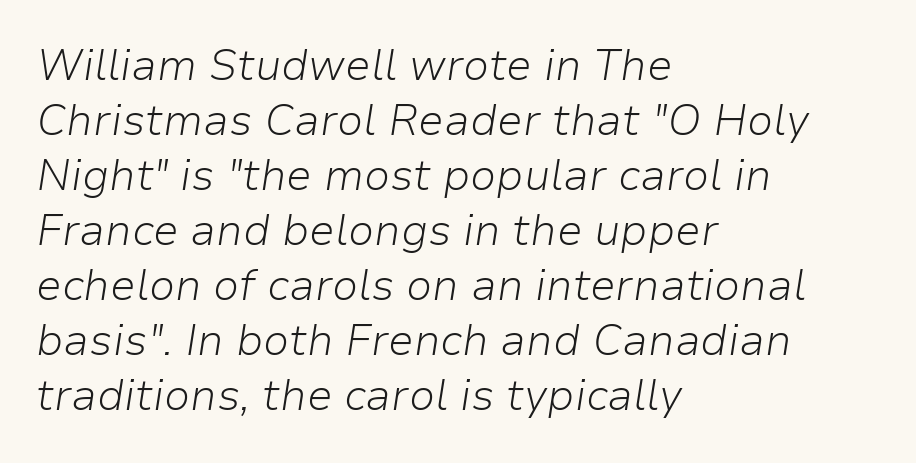
Q: Is the text bold? A: No.
Q: Is the text italic (slanted)? A: Yes, it leans right by about 9 degrees.
Q: Is the text underlined? A: No.
Q: How is the paragraph aligned? A: Left-aligned.
Q: Is the spacing between letters normal or unusually wide? A: Normal.
Q: Is the spacing between lines tight, normal or loose? A: Normal.
Q: Width (condensed, normal, or wide)? A: Normal.
Q: Stroke contrast? A: Low.
Q: x-height? A: Medium.
Q: Monospaced? A: No.
